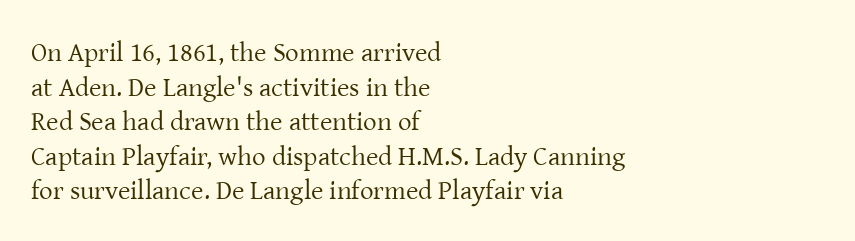
The block of text has a typical density, with ordinary space between rows. Which margin do the lines hug? The left one — the right edge is uneven. The space directly below the letters is spotless. This is the regular roman posture of the typeface. Does extra space separate the letters? No, they use regular spacing.
